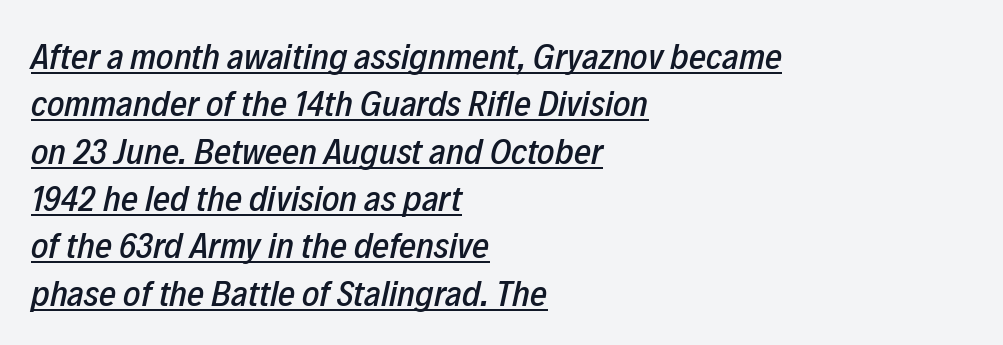
The face used here has a pronounced slope to its letters. The type is set solid horizontally, with unmodified tracking. Proportional: the letters do not fall into vertical columns. The line-height multiplier appears to be the usual default. The face used here appears with an underline applied.
